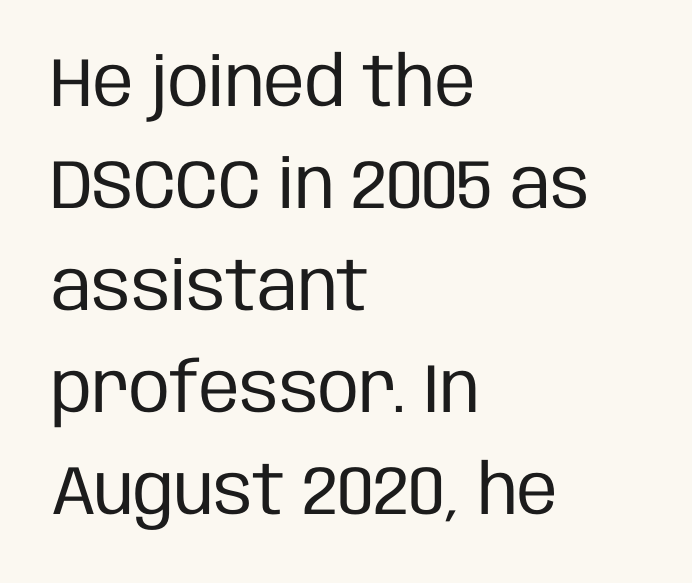
The image shows 69 px regular-weight, condensed sans-serif type, upright; set left-aligned, normal line spacing (1.48x), normal letter spacing, not underlined; low stroke contrast and a large x-height.
